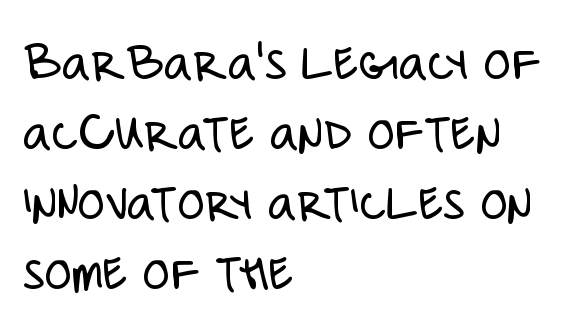
Q: Is the text bold? A: No.
Q: Is the text italic (slanted)? A: No, it is upright.
Q: Is the typeface a serif or a sans-serif typeface? A: Sans-serif.
Q: Is the text underlined? A: No.
Q: How is the paragraph aligned? A: Left-aligned.
Q: Is the spacing between letters normal or unusually wide? A: Normal.
Q: Is the spacing between lines tight, normal or loose? A: Normal.
Q: Width (condensed, normal, or wide)? A: Condensed.
Q: Stroke contrast? A: Low.
Q: x-height? A: Large.
Q: Monospaced? A: No.
